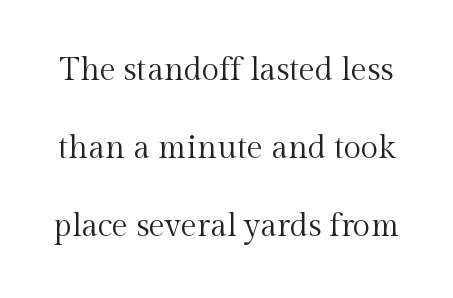
Q: Is the text bold? A: No.
Q: Is the text italic (slanted)? A: No, it is upright.
Q: Is the typeface a serif or a sans-serif typeface? A: Serif.
Q: Is the text underlined? A: No.
Q: Is the spacing between letters normal or unusually wide? A: Normal.
Q: Is the spacing between lines tight, normal or loose? A: Loose.
Q: Width (condensed, normal, or wide)? A: Normal.
Q: x-height? A: Medium.
Q: Monospaced? A: No.
